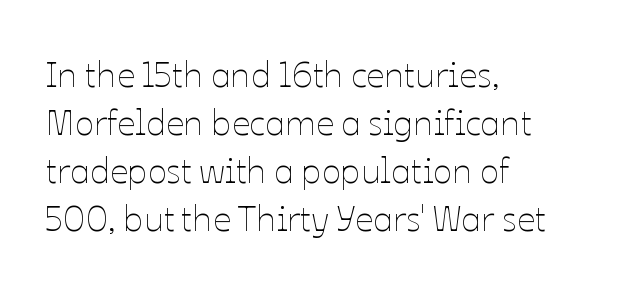
This sample uses an upright cut, with every glyph sitting square on the baseline. Each stroke keeps to a modest, everyday thickness or less. If you measured baseline to baseline, you'd find a middling distance. The passage is arranged the way most books set body copy — flush left. The passage shown has conventional tracking throughout.
